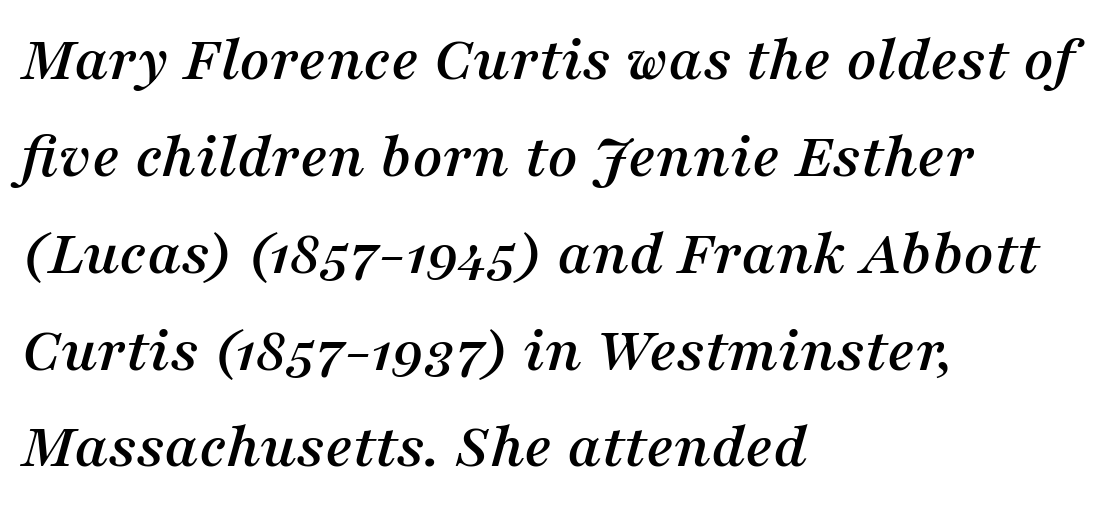
No word sits above an underline. Notice how the passage keeps a crisp vertical edge on the left only. The letterforms sit shoulder to shoulder at normal distance. These lines are rendered in a variable-pitch font. This sample keeps an unexceptional amount of space between lines. Compared with ordinary roman type, these characters are visibly tilted.
